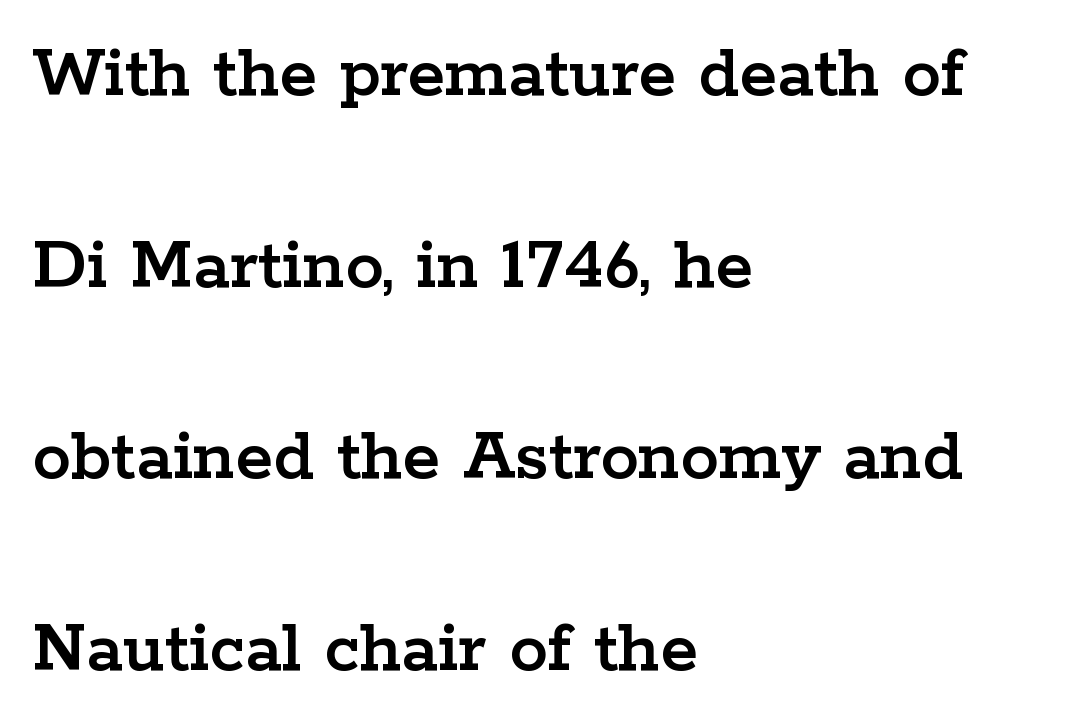
{"serif": "yes", "italic": "no", "width": "wide", "stroke_contrast": "low", "x_height": "medium", "monospaced": "no", "underline": "no", "align": "left", "line_spacing": "loose", "line_spacing_ratio": 2.49, "letter_spacing": "normal", "letter_spacing_em": 0.0, "glyph_px": 77}
